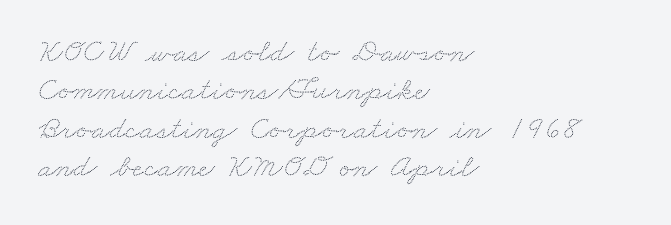
Nothing unusual about the tracking: characters are spaced as the font intends. Descender tails drop into unmarked territory. The lines in this sample share a left origin and differ only in where they stop. These lines are rendered in a variable-pitch font.
